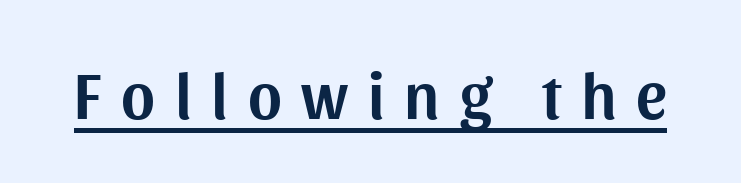
Notice how the stems are strictly vertical — no italics here. The line texture is sparse and dotted thanks to wide tracking. Grotesque or geometric, the face here clearly has no serifs. Proportional: the letters do not fall into vertical columns. Decoration check: the copy is underlined.
